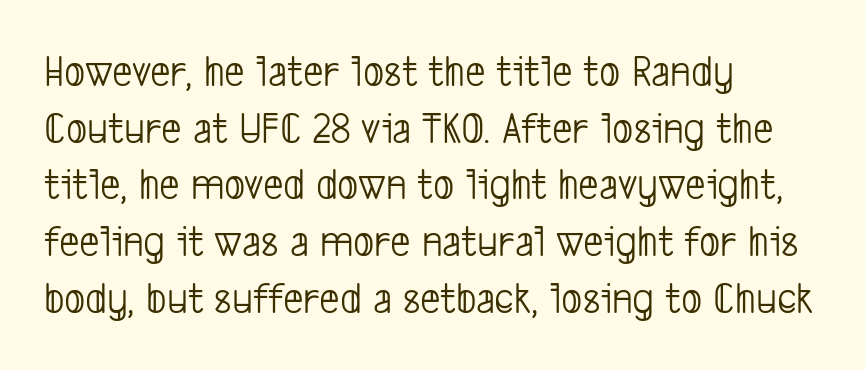
The image shows 45 px light, condensed sans-serif type; set left-aligned, normal line spacing (1.26x), normal letter spacing, not underlined; low stroke contrast and a medium x-height.
